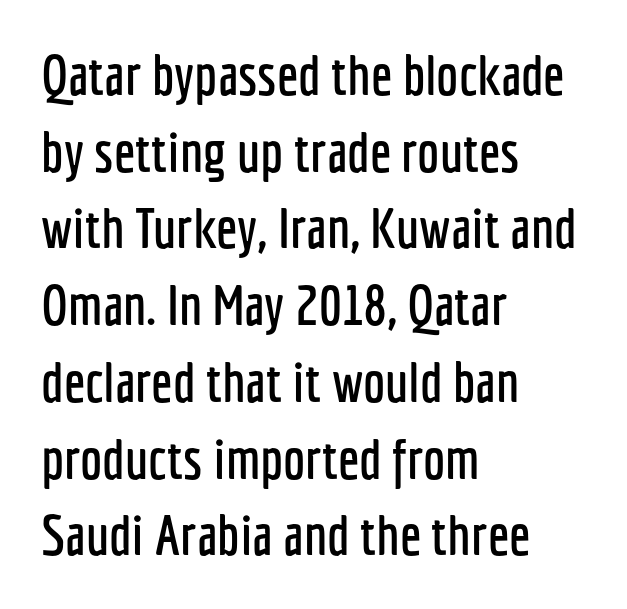
{"serif": "no", "italic": "no", "width": "condensed", "stroke_contrast": "low", "x_height": "medium", "monospaced": "no", "underline": "no", "align": "left", "line_spacing": "normal", "line_spacing_ratio": 1.37, "letter_spacing": "normal", "letter_spacing_em": 0.0, "glyph_px": 56}
